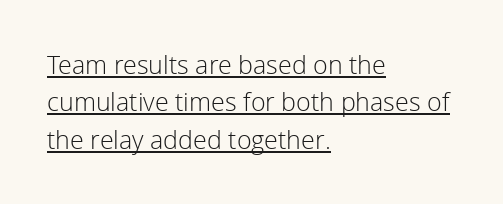
Q: Is the text bold? A: No.
Q: Is the text italic (slanted)? A: No, it is upright.
Q: Is the text underlined? A: Yes.
Q: How is the paragraph aligned? A: Left-aligned.
Q: Is the spacing between letters normal or unusually wide? A: Normal.
Q: Is the spacing between lines tight, normal or loose? A: Normal.
